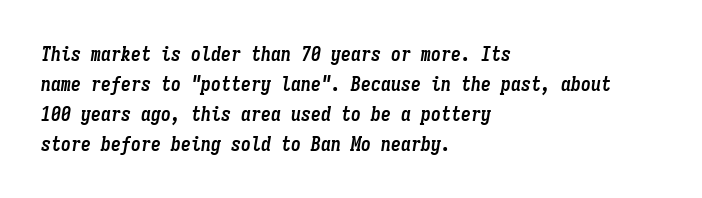
Q: Is the text bold? A: Yes.
Q: Is the text italic (slanted)? A: Yes, it leans right by about 9 degrees.
Q: Is the text underlined? A: No.
Q: How is the paragraph aligned? A: Left-aligned.
Q: Is the spacing between letters normal or unusually wide? A: Normal.
Q: Is the spacing between lines tight, normal or loose? A: Normal.
